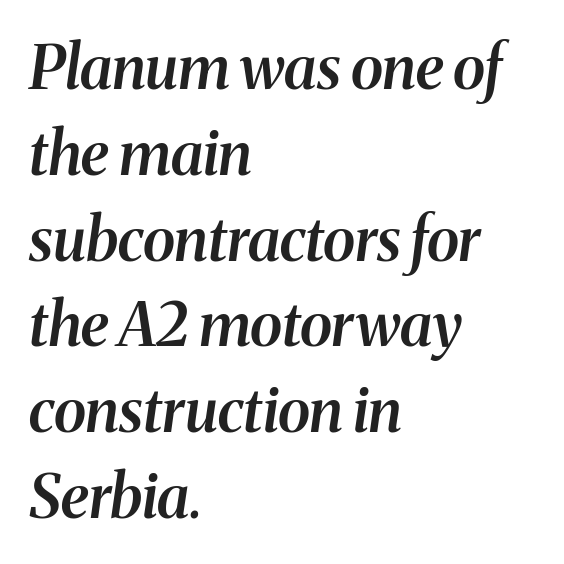
The image shows 60 px semibold serif type, italic (leaning right); set left-aligned, normal line spacing (1.43x), normal letter spacing, not underlined; medium stroke contrast and a medium x-height.
